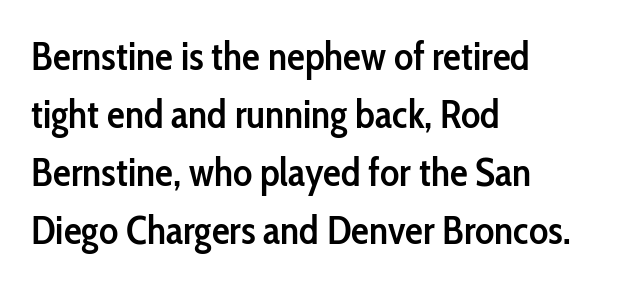
{"serif": "no", "italic": "no", "bold": "semi", "weight": "semibold", "width": "condensed", "stroke_contrast": "low", "x_height": "medium", "monospaced": "no", "underline": "no", "align": "left", "line_spacing": "normal", "line_spacing_ratio": 1.45, "letter_spacing": "normal", "letter_spacing_em": 0.0, "glyph_px": 40}
